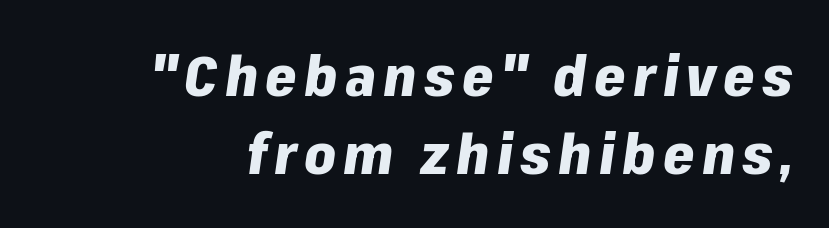
Looks like regular typesetting: each glyph gets only the width it needs. The typesetting leans heavy: a genuine bold. If you drew a line through each stem, it would be angled. The passage shown stacks its lines at a standard gap. The glyphs are unaccompanied by any horizontal stroke below them.
